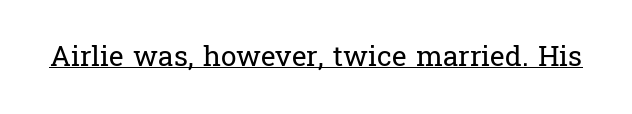
Spacing verdict: proportional, widths tailored to each character. Serif or sans? Serif — the stroke terminals have little feet. The type is set solid horizontally, with unmodified tracking. This is the regular roman posture of the typeface. A light-to-regular cut is what we see here.
